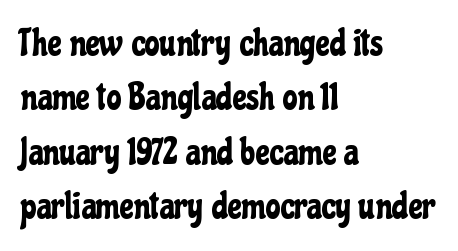
{"serif": "no", "italic": "no", "width": "condensed", "stroke_contrast": "low", "x_height": "medium", "monospaced": "no", "underline": "no", "align": "left", "line_spacing": "normal", "line_spacing_ratio": 1.43, "letter_spacing": "normal", "letter_spacing_em": 0.0, "glyph_px": 38}
